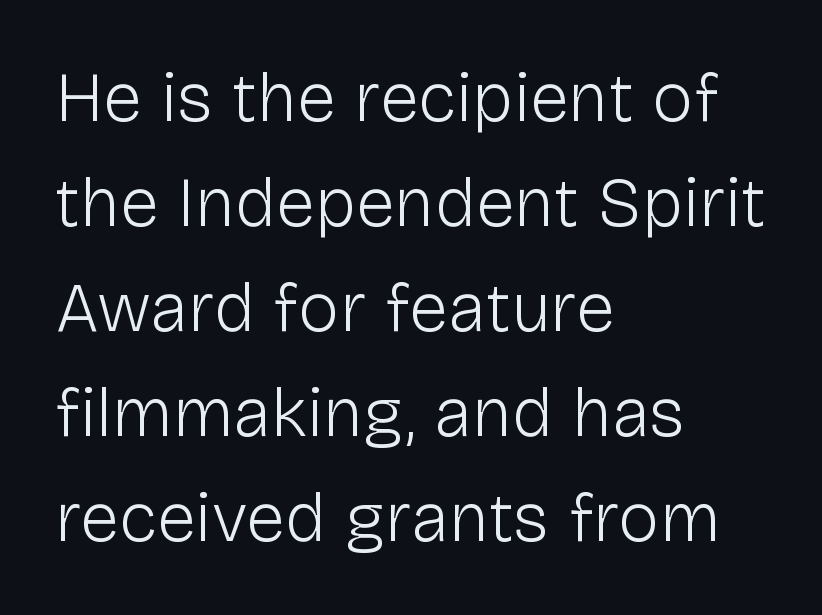
Inter-character spacing is left at the font's built-in metrics. Leftover space on each line is placed entirely after the last word. Quick note: not italic, upright. Evenly set lines give the paragraph a standard silhouette. The letters advance in unequal steps, a hallmark of proportional type.
